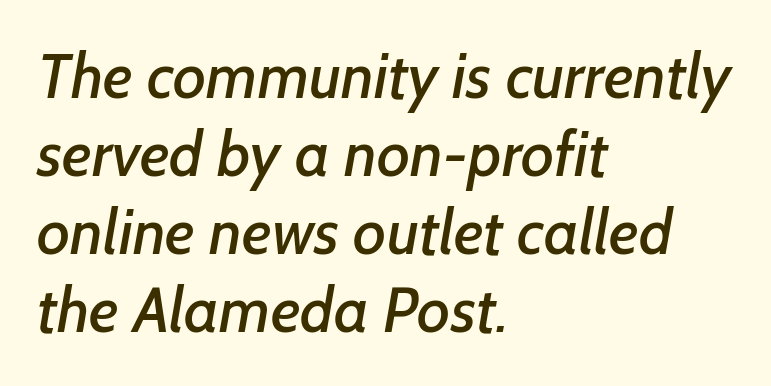
{"serif": "no", "width": "normal", "stroke_contrast": "low", "x_height": "medium", "monospaced": "no", "underline": "no", "align": "left", "line_spacing_ratio": 1.24, "letter_spacing": "normal", "letter_spacing_em": 0.0, "glyph_px": 63}
